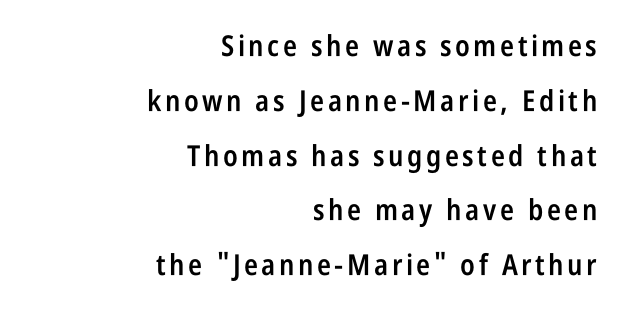
The gap between lines stays unmarked. Designer's note — italics off, roman on. Does the weight exceed regular? Yes, but only to semibold. The letters advance in unequal steps, a hallmark of proportional type. Regarding serifs, this sample does without them. Where is the straight margin? On the right.
